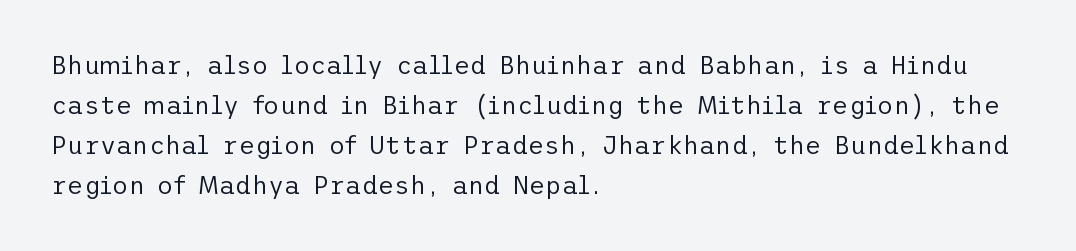
The area under the type is left untouched. A typesetter would mark this as roman, not italic. What's the leading like? Ordinary, nothing unusual. A typesetter would call this zero additional tracking. Which margin do the lines hug? The left one — the right edge is uneven. The cut favours lightness, reaching ordinary text weight at its darkest.
